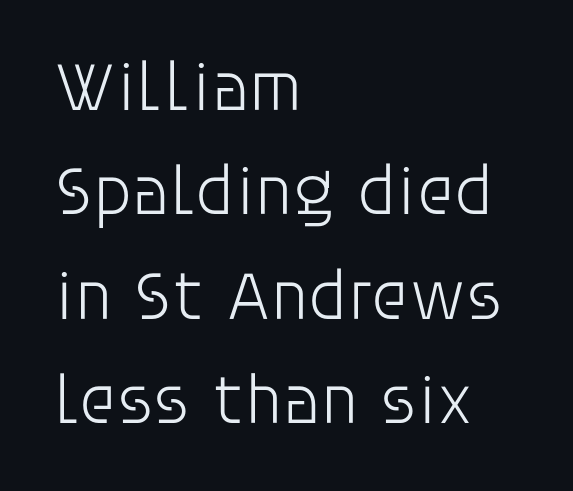
Q: Is the text bold? A: No.
Q: Is the text italic (slanted)? A: No, it is upright.
Q: Is the typeface a serif or a sans-serif typeface? A: Sans-serif.
Q: Is the text underlined? A: No.
Q: How is the paragraph aligned? A: Left-aligned.
Q: Is the spacing between letters normal or unusually wide? A: Normal.
Q: Is the spacing between lines tight, normal or loose? A: Normal.
Q: Width (condensed, normal, or wide)? A: Normal.
Q: Stroke contrast? A: Low.
Q: x-height? A: Large.
Q: Monospaced? A: No.
